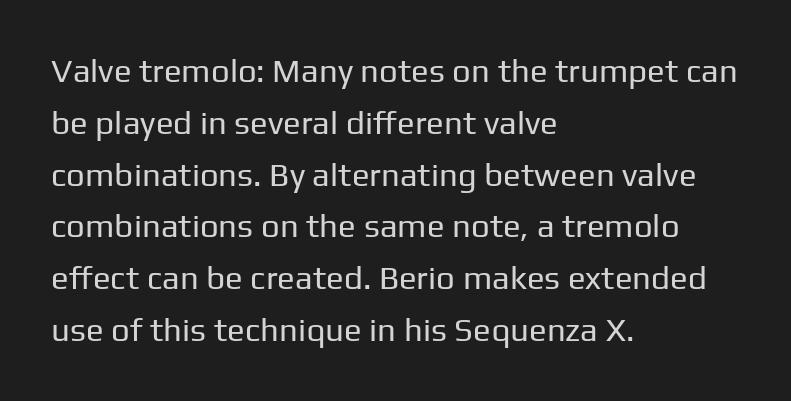
A classic flush-left, rag-right setting is used for this passage. Does the leading feel generous? No, just average. The rendering keeps characters at their native spacing. The face used here is proportionally spaced, like ordinary book or web type. Stroke terminals: plain, sans-serif.
